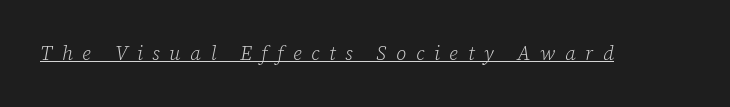
Caption: expanded tracking, letters set apart. Characters are canted at an angle relative to the baseline's perpendicular. Emphasis is given by a line drawn under the lettering. The font is comparable to plain body text, perhaps lighter.
